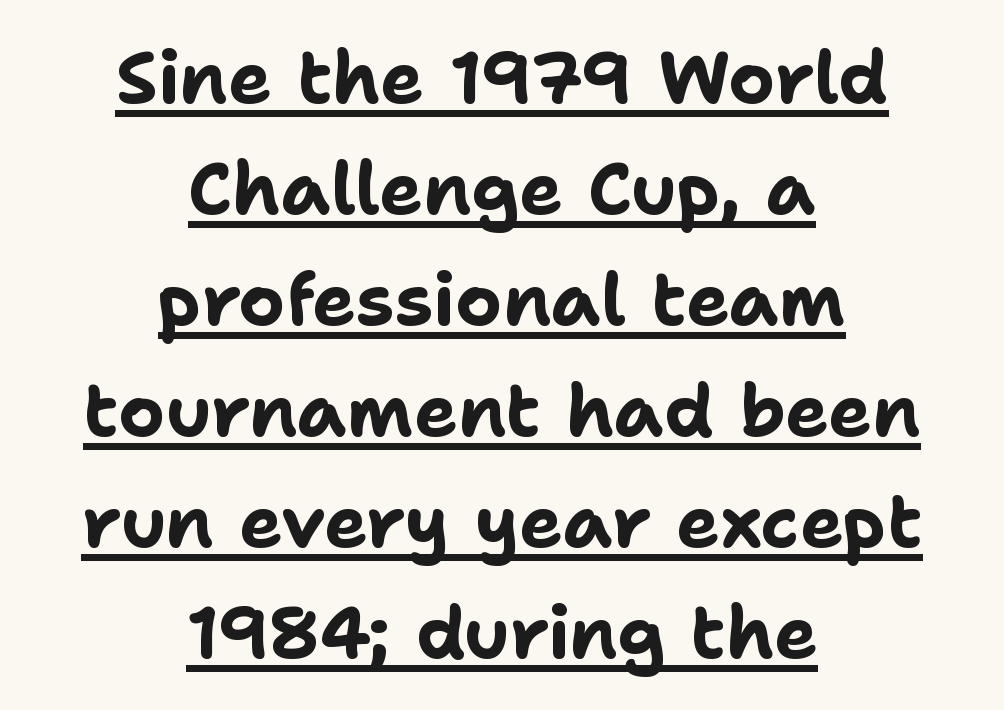
{"serif": "no", "italic": "no", "bold": "yes", "weight": "bold", "width": "normal", "stroke_contrast": "low", "x_height": "medium", "monospaced": "no", "underline": "yes", "align": "center", "line_spacing": "normal", "line_spacing_ratio": 1.52, "letter_spacing": "normal", "letter_spacing_em": 0.0, "glyph_px": 73}
